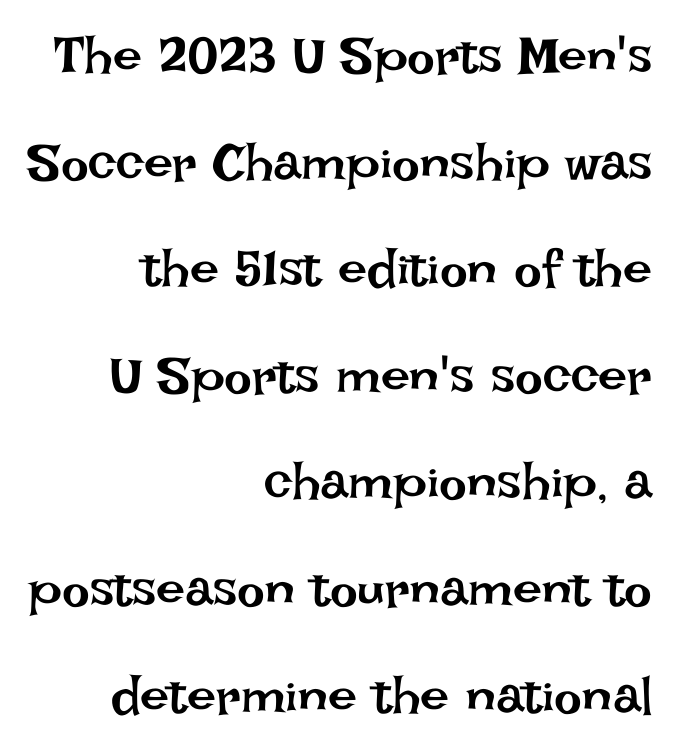
{"italic": "no", "bold": "no", "weight": "regular", "width": "normal", "stroke_contrast": "low", "x_height": "large", "monospaced": "no", "underline": "no", "align": "right", "line_spacing": "loose", "line_spacing_ratio": 2.05, "letter_spacing": "normal", "letter_spacing_em": 0.0, "glyph_px": 52}
